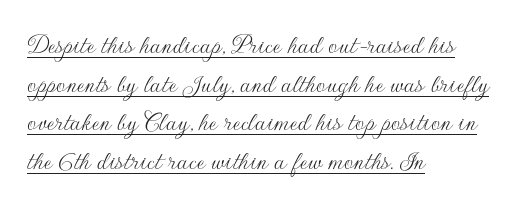
{"serif": "no", "bold": "no", "weight": "thin", "width": "normal", "stroke_contrast": "low", "x_height": "small", "monospaced": "no", "underline": "yes", "align": "left", "line_spacing": "normal", "line_spacing_ratio": 1.33, "letter_spacing": "normal", "letter_spacing_em": 0.0, "glyph_px": 29}
